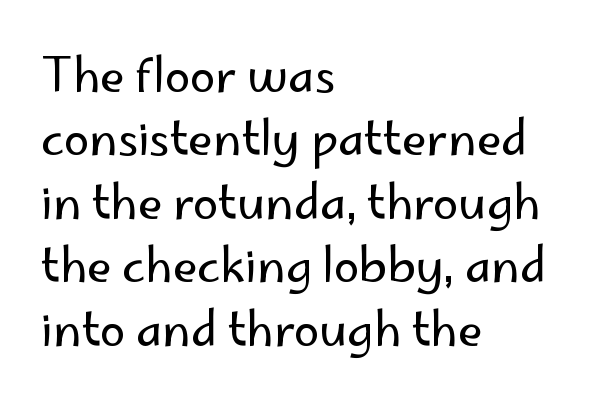
The image shows 46 px regular-weight sans-serif type, upright; set left-aligned, normal line spacing (1.38x), normal letter spacing, not underlined; low stroke contrast and a small x-height.
